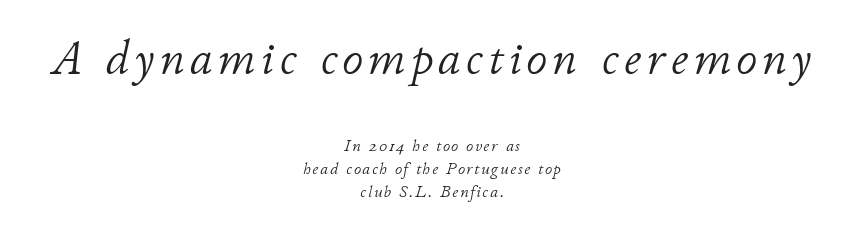
{"italic": "yes", "lean": "right", "slant_degrees": 11, "bold": "no", "weight": "light", "width": "normal", "stroke_contrast": "low", "x_height": "small", "monospaced": "no", "underline": "no", "align": "center", "line_spacing": "normal", "line_spacing_ratio": 1.43, "larger_block": "first", "size_ratio": 2.94, "glyph_px": 47}
